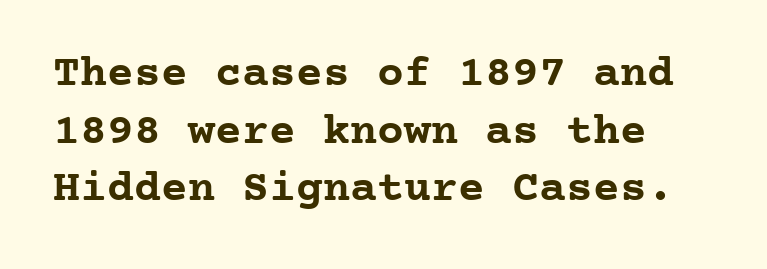
Q: Is the text bold? A: Yes.
Q: Is the text italic (slanted)? A: No, it is upright.
Q: Is the typeface a serif or a sans-serif typeface? A: Serif.
Q: Is the text underlined? A: No.
Q: How is the paragraph aligned? A: Left-aligned.
Q: Is the spacing between letters normal or unusually wide? A: Normal.
Q: Is the spacing between lines tight, normal or loose? A: Normal.
Q: Width (condensed, normal, or wide)? A: Normal.
Q: Stroke contrast? A: Low.
Q: x-height? A: Medium.
Q: Monospaced? A: Yes.
